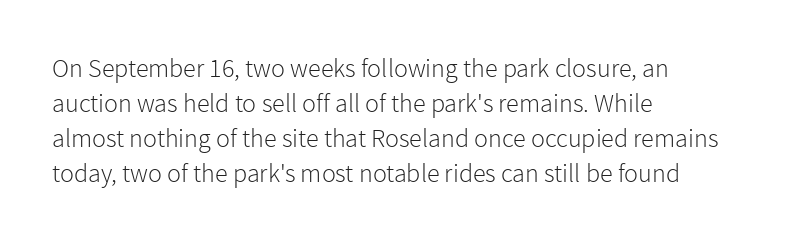
The image shows 26 px text type, upright; set left-aligned, normal line spacing (1.34x), normal letter spacing, not underlined.
